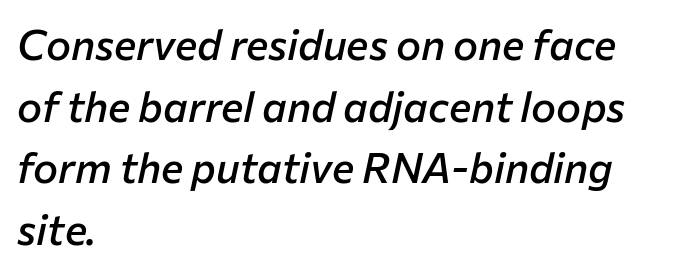
Q: Is the text bold? A: Semi-bold.
Q: Is the text italic (slanted)? A: Yes, it leans right by about 12 degrees.
Q: Is the text underlined? A: No.
Q: How is the paragraph aligned? A: Left-aligned.
Q: Is the spacing between letters normal or unusually wide? A: Normal.
Q: Is the spacing between lines tight, normal or loose? A: Normal.
Q: Width (condensed, normal, or wide)? A: Normal.
Q: Stroke contrast? A: Low.
Q: x-height? A: Medium.
Q: Monospaced? A: No.
